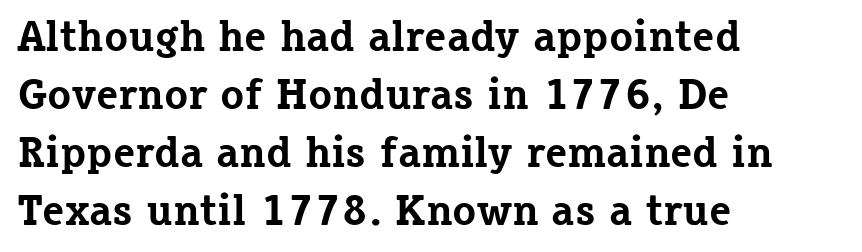
There is no visible air inserted between adjacent glyphs. Each line starts at the same left margin while the right side varies. These lines are rendered in a variable-pitch font. Underlining? Definitely not there. In terms of letterform style, serifs are clearly present.
